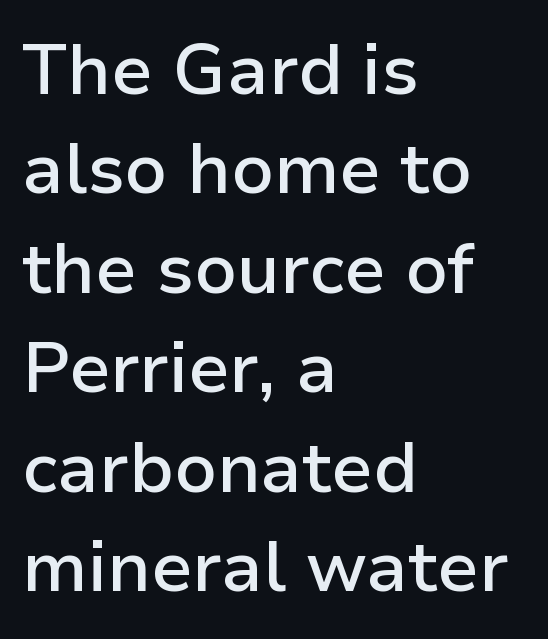
{"serif": "no", "italic": "no", "bold": "semi", "weight": "semibold", "width": "normal", "stroke_contrast": "low", "x_height": "medium", "monospaced": "no", "underline": "no", "align": "left", "line_spacing": "normal", "line_spacing_ratio": 1.4, "letter_spacing": "normal", "letter_spacing_em": 0.0, "glyph_px": 71}
